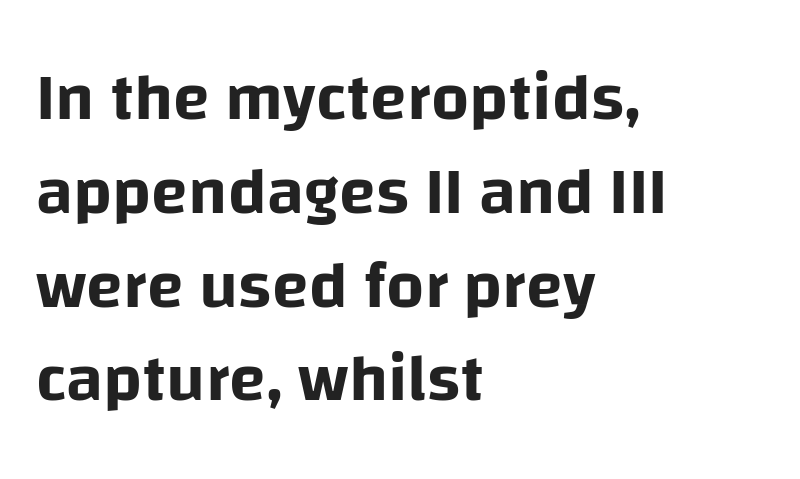
The image shows 67 px sans-serif type, upright; set left-aligned, normal line spacing (1.4x), normal letter spacing, not underlined; low stroke contrast and a large x-height.
